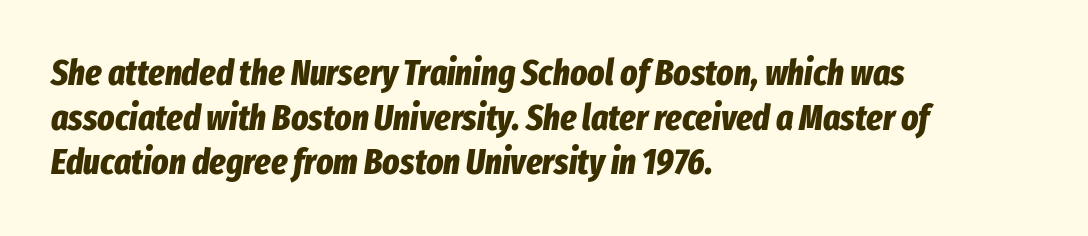
Type without underlining. Strong, thick strokes mark this as bold type. One-word summary of the alignment: left. Note the varied advance widths — an 'i' is clearly narrower than an 'm'.
